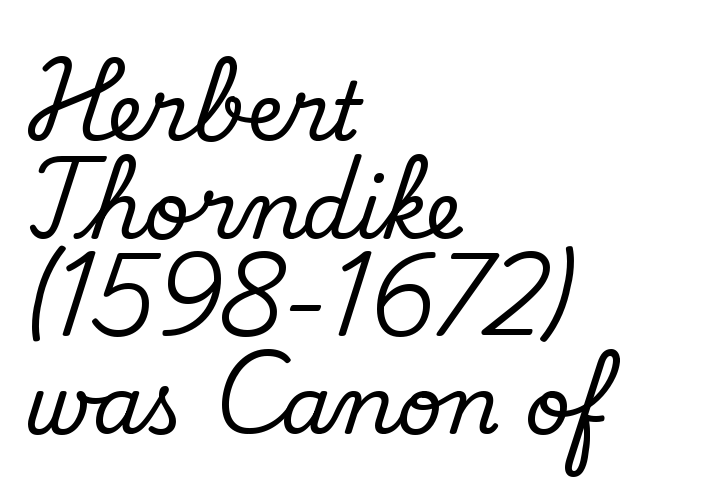
{"serif": "no", "bold": "no", "weight": "regular", "width": "normal", "stroke_contrast": "low", "x_height": "small", "monospaced": "no", "underline": "no", "align": "left", "line_spacing_ratio": 1.22, "letter_spacing": "normal", "letter_spacing_em": 0.0, "glyph_px": 80}
